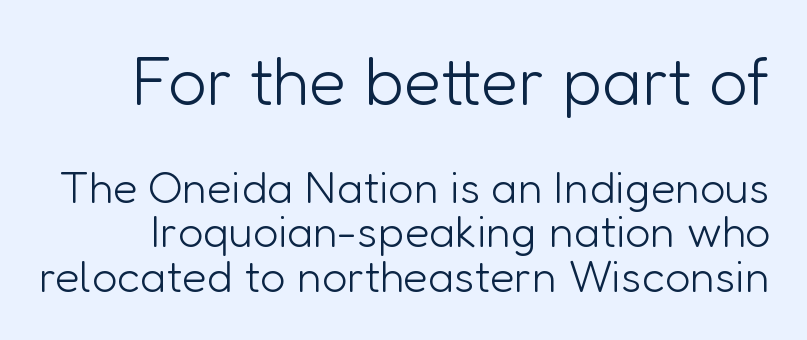
The image shows 68 px light sans-serif type, upright; set tight line spacing (0.99x), normal letter spacing, not underlined; the first (top) block is 1.51x larger; low stroke contrast and a medium x-height.
